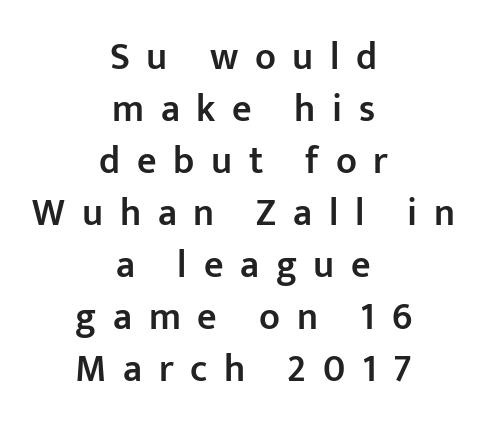
The image shows 38 px semibold sans-serif type, upright; set centered, normal line spacing (1.37x), unusually wide letter spacing (+0.44 em), not underlined; low stroke contrast and a medium x-height.
